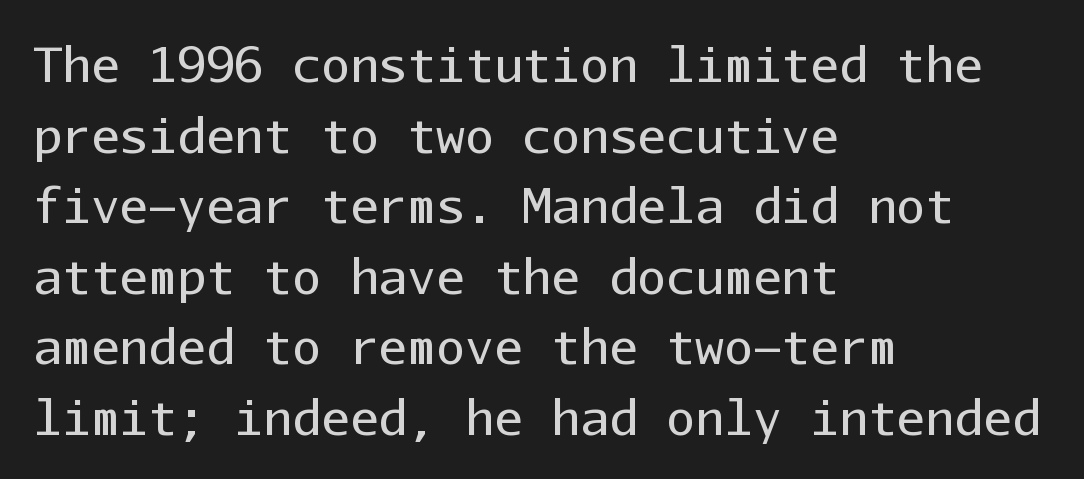
{"serif": "no", "italic": "no", "bold": "no", "weight": "regular", "width": "normal", "stroke_contrast": "low", "x_height": "medium", "monospaced": "yes", "underline": "no", "align": "left", "line_spacing": "normal", "line_spacing_ratio": 1.47, "letter_spacing": "normal", "letter_spacing_em": 0.0, "glyph_px": 48}
